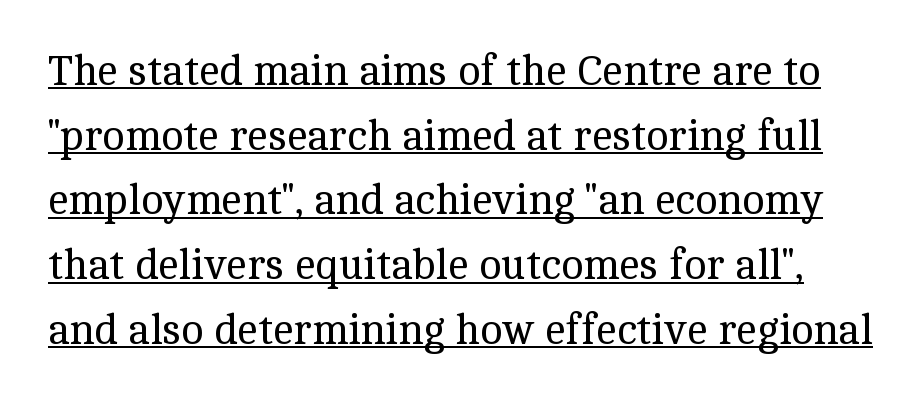
Unbolded letterforms with no extra heft. Short note: letters normally spaced. Check where the strokes stop: tiny serifs finish them off. Do the characters align in a grid? No, the font is proportional. Unlike italic type, these characters show no tilt at all. You can see a thin bar hugging the bottom of the glyphs.
